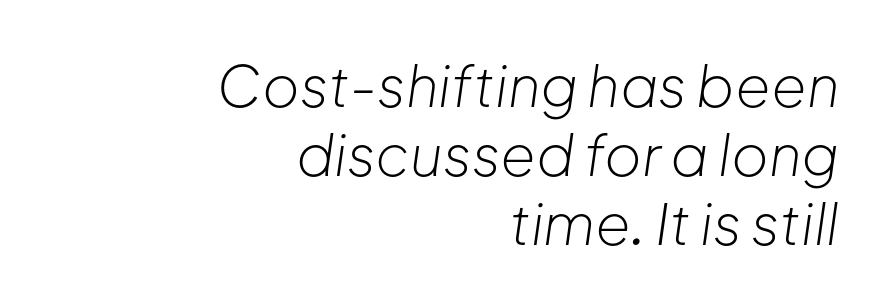
The image shows 57 px light type, italic (leaning right); set right-aligned, line spacing 1.21x, normal letter spacing, not underlined; low stroke contrast and a medium x-height.
